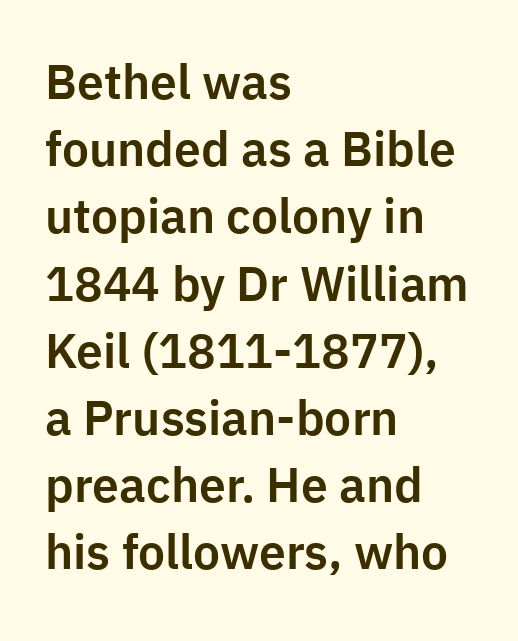
The letters sit at their default tracking, neither squeezed nor spread. Nope, no serifs anywhere on these letters. The setting favours the left margin, as ordinary paragraphs usually do. Evenly set lines give the paragraph a standard silhouette.
